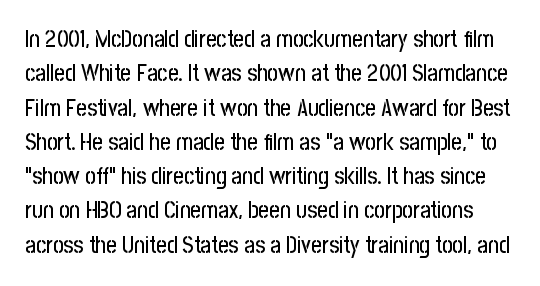
{"italic": "no", "underline": "no", "line_spacing": "normal", "line_spacing_ratio": 1.49, "letter_spacing": "normal", "letter_spacing_em": 0.0, "glyph_px": 23}
